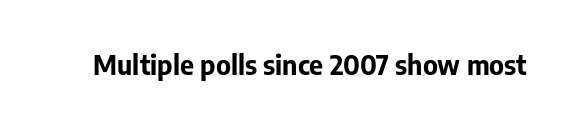
{"italic": "no", "bold": "yes", "underline": "no", "letter_spacing": "normal", "letter_spacing_em": 0.0, "glyph_px": 27}
